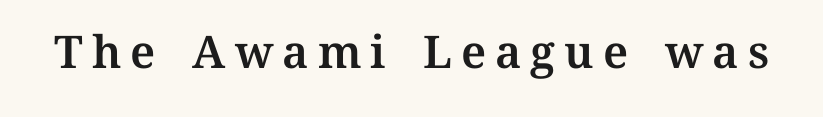
Decoration check: the copy has no underline. Look at the tracking — it's clearly loosened, letters drifting apart. When letters stand straight like this, we call the style roman or upright. The passage shown is typed in a proportional face where columns would drift.
